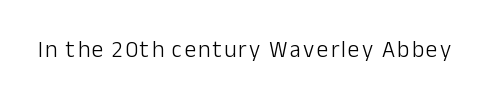
Q: Is the text bold? A: No.
Q: Is the text italic (slanted)? A: No, it is upright.
Q: Is the text underlined? A: No.
